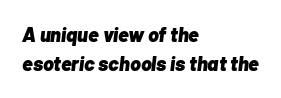
The image shows 20 px bold type, italic (leaning right); set left-aligned, normal line spacing (1.47x), normal letter spacing, not underlined.
